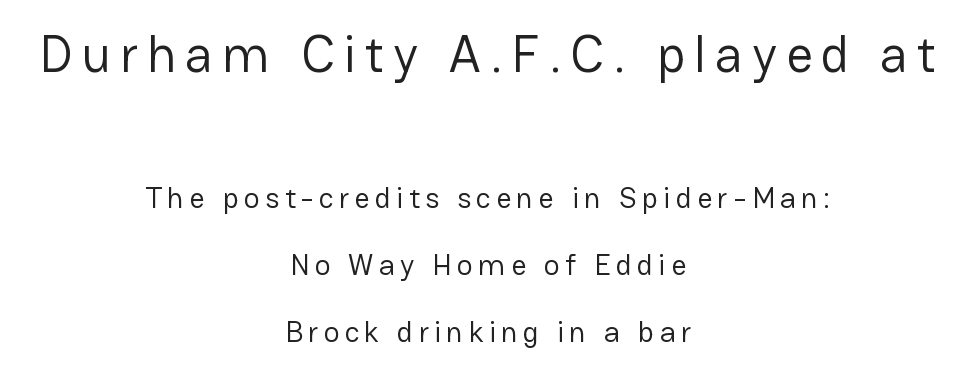
{"serif": "no", "italic": "no", "bold": "no", "weight": "regular", "width": "normal", "stroke_contrast": "low", "x_height": "medium", "monospaced": "no", "underline": "no", "align": "center", "line_spacing": "loose", "line_spacing_ratio": 2.24, "larger_block": "first", "size_ratio": 1.73, "glyph_px": 52}
